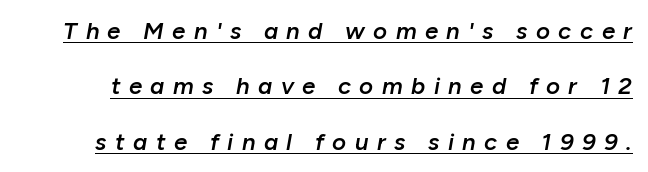
The image shows 24 px text type, italic (leaning right); set loose line spacing (2.31x), unusually wide letter spacing (+0.35 em), underlined.
